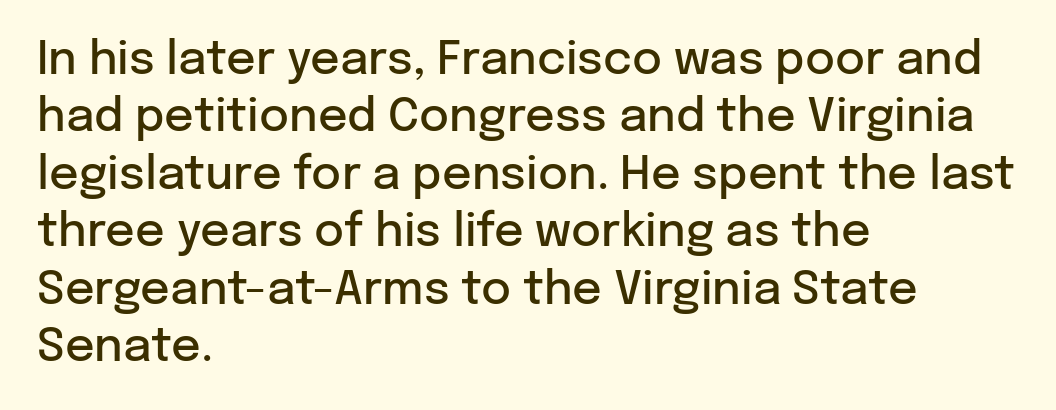
{"serif": "no", "italic": "no", "bold": "semi", "weight": "semibold", "width": "normal", "stroke_contrast": "low", "x_height": "medium", "monospaced": "no", "underline": "no", "align": "left", "line_spacing": "normal", "line_spacing_ratio": 1.25, "letter_spacing": "normal", "letter_spacing_em": 0.0, "glyph_px": 46}
